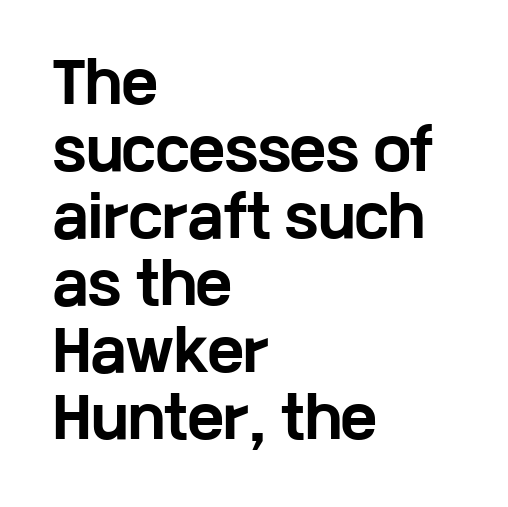
The image shows 55 px bold, wide sans-serif type, upright; set left-aligned, line spacing 1.22x, normal letter spacing, not underlined; low stroke contrast and a medium x-height.
